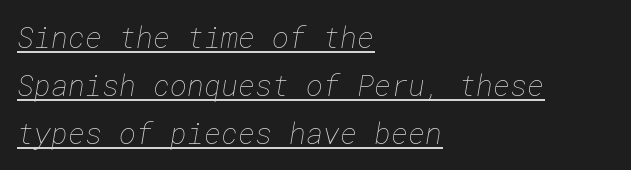
Casual observation: everything's shoved over to the left. Underline: present. If you measured baseline to baseline, you'd find a middling distance. These glyphs show unthickened strokes, regular width or finer.
